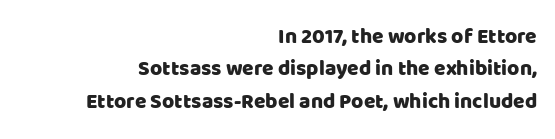
The image shows 21 px text type, upright; set right-aligned, normal line spacing (1.54x), normal letter spacing, not underlined.
